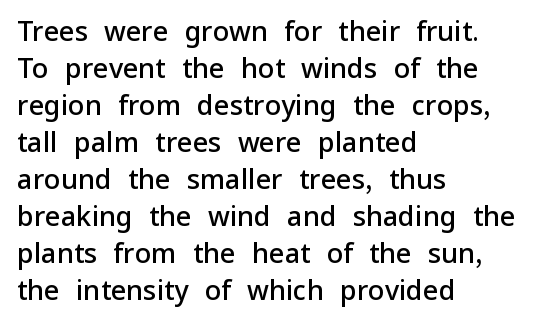
{"italic": "no", "bold": "semi", "underline": "no", "align": "left", "line_spacing": "normal", "line_spacing_ratio": 1.37, "letter_spacing": "normal", "letter_spacing_em": 0.0, "glyph_px": 27}
